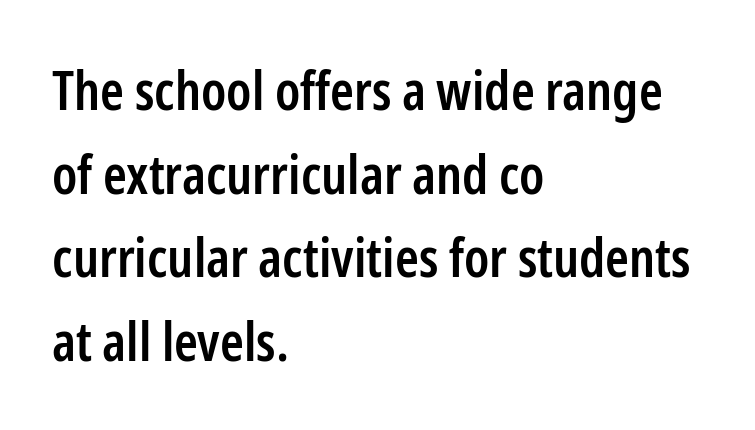
The image shows 54 px semibold, condensed sans-serif type, upright; set left-aligned, normal line spacing (1.55x), normal letter spacing, not underlined; low stroke contrast and a medium x-height.
